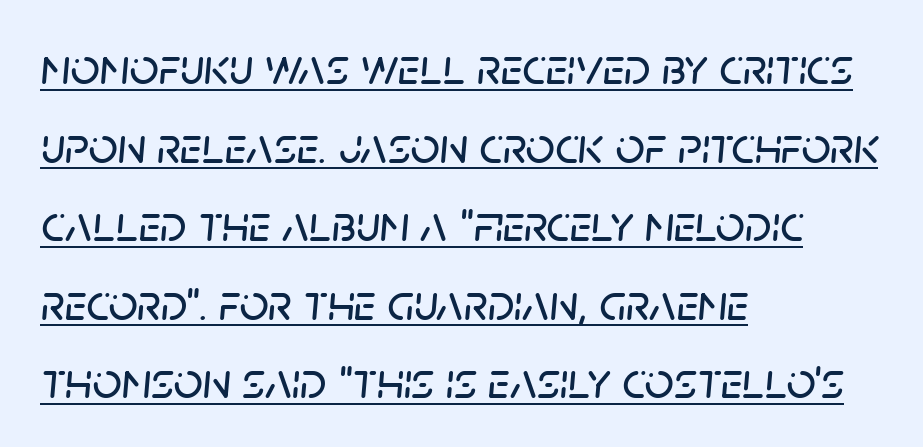
Q: Is the text italic (slanted)? A: Yes, it leans right by about 5 degrees.
Q: Is the text underlined? A: Yes.
Q: How is the paragraph aligned? A: Left-aligned.
Q: Is the spacing between letters normal or unusually wide? A: Normal.
Q: Is the spacing between lines tight, normal or loose? A: Normal.
Q: Width (condensed, normal, or wide)? A: Normal.
Q: Stroke contrast? A: Low.
Q: x-height? A: Large.
Q: Monospaced? A: No.
